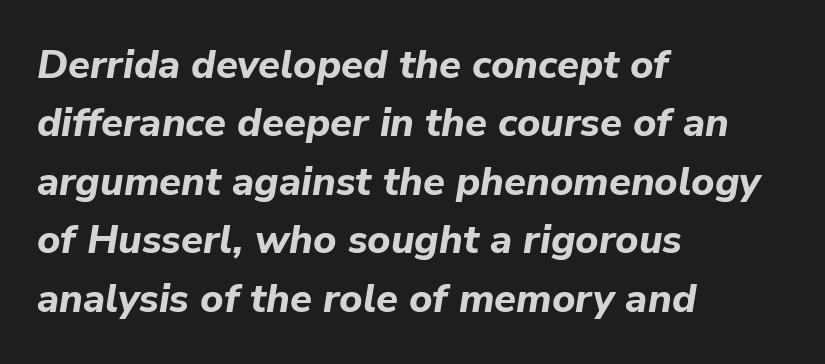
Q: Is the text bold? A: Yes.
Q: Is the text italic (slanted)? A: Yes, it leans right by about 9 degrees.
Q: Is the text underlined? A: No.
Q: How is the paragraph aligned? A: Left-aligned.
Q: Is the spacing between letters normal or unusually wide? A: Normal.
Q: Is the spacing between lines tight, normal or loose? A: Normal.
Q: Width (condensed, normal, or wide)? A: Normal.
Q: Stroke contrast? A: Low.
Q: x-height? A: Medium.
Q: Monospaced? A: No.
